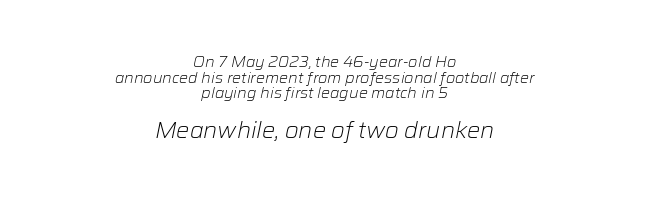
The more generous point size was reserved for the lower chunk. Very little white space separates one row of letters from the next. The tracking reads as untouched default to a designer's eye. Summary of weight: not heavy and not bold. Caption: multi-line text, centered on the measure. A clean baseline with only descenders dipping below it.
